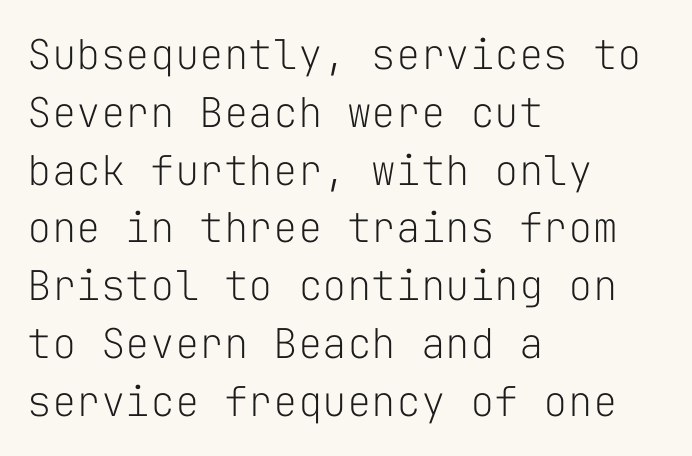
There is no visible air inserted between adjacent glyphs. Examine the stroke ends and you'll find no serifs. The face used here is monospaced, like something from a code editor. This rendering uses left alignment, leaving the right contour irregular. On a weight scale, this lands at 450 or below.
